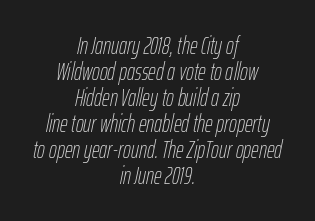
{"italic": "yes", "lean": "right", "slant_degrees": 12, "bold": "no", "underline": "no", "align": "center", "line_spacing": "tight", "line_spacing_ratio": 1.08, "letter_spacing": "normal", "letter_spacing_em": 0.0, "glyph_px": 24}
